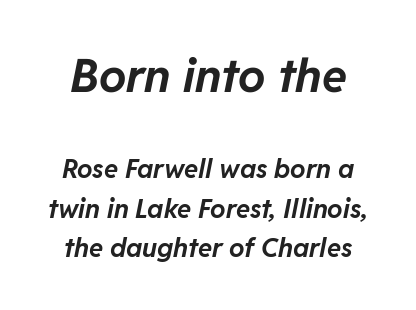
{"italic": "yes", "lean": "right", "slant_degrees": 11, "bold": "yes", "weight": "bold", "width": "normal", "stroke_contrast": "low", "x_height": "medium", "monospaced": "no", "underline": "no", "line_spacing": "normal", "line_spacing_ratio": 1.51, "letter_spacing": "normal", "letter_spacing_em": 0.0, "larger_block": "first", "size_ratio": 1.77, "glyph_px": 46}
